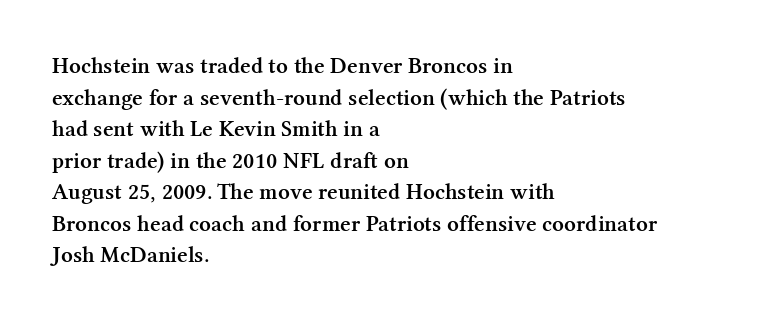
Q: Is the text bold? A: Semi-bold.
Q: Is the text italic (slanted)? A: No, it is upright.
Q: Is the text underlined? A: No.
Q: How is the paragraph aligned? A: Left-aligned.
Q: Is the spacing between letters normal or unusually wide? A: Normal.
Q: Is the spacing between lines tight, normal or loose? A: Normal.
